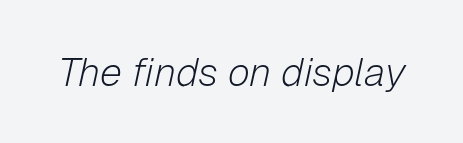
Q: Is the text bold? A: No.
Q: Is the text italic (slanted)? A: Yes, it leans right by about 12 degrees.
Q: Is the text underlined? A: No.
Q: Is the spacing between letters normal or unusually wide? A: Normal.
Q: Width (condensed, normal, or wide)? A: Normal.
Q: Stroke contrast? A: Low.
Q: x-height? A: Medium.
Q: Monospaced? A: No.
